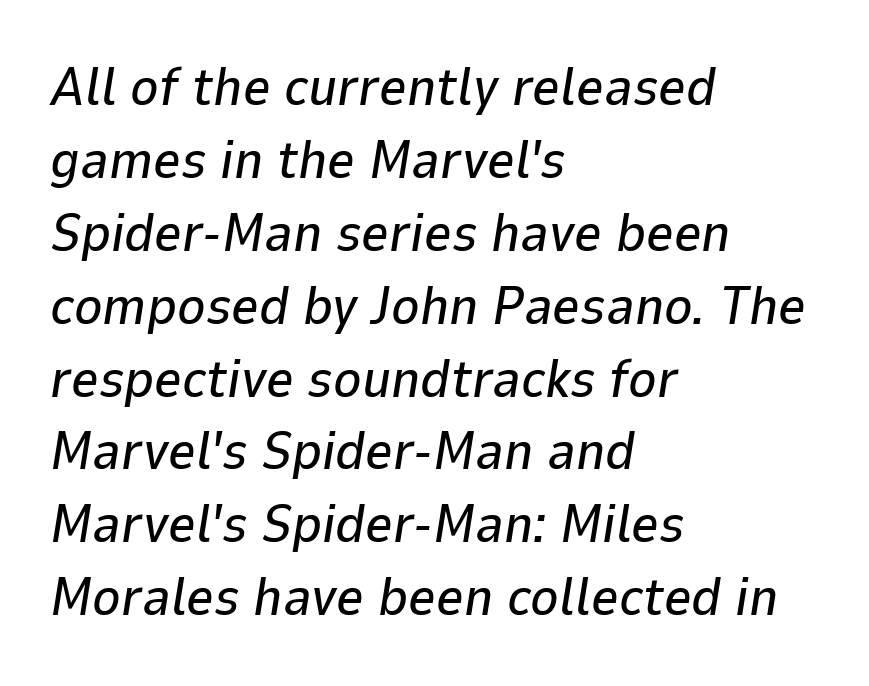
The image shows 54 px text type, italic (leaning right); set left-aligned, normal line spacing (1.35x), normal letter spacing, not underlined; low stroke contrast and a medium x-height.
